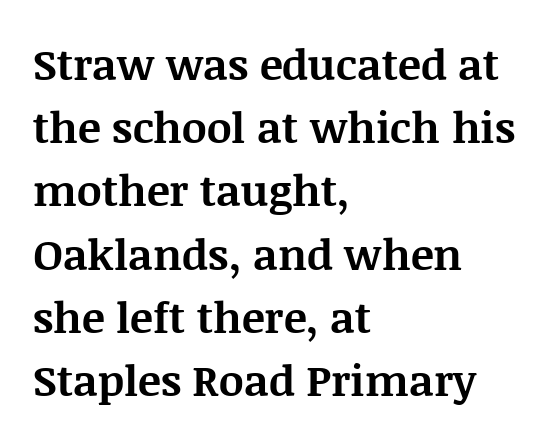
Q: Is the text bold? A: Yes.
Q: Is the text italic (slanted)? A: No, it is upright.
Q: Is the typeface a serif or a sans-serif typeface? A: Serif.
Q: Is the text underlined? A: No.
Q: How is the paragraph aligned? A: Left-aligned.
Q: Is the spacing between letters normal or unusually wide? A: Normal.
Q: Is the spacing between lines tight, normal or loose? A: Normal.
Q: Width (condensed, normal, or wide)? A: Normal.
Q: Stroke contrast? A: Medium.
Q: x-height? A: Large.
Q: Monospaced? A: No.
